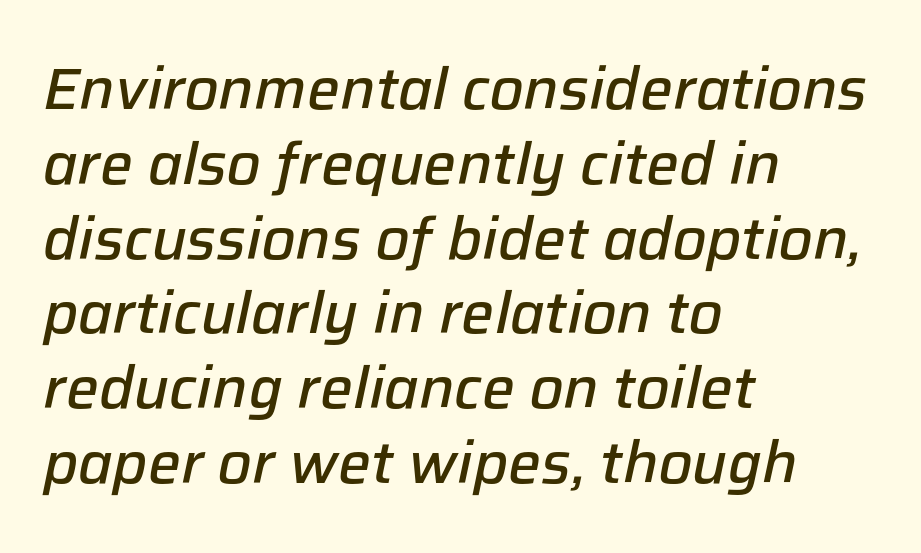
The image shows 58 px semibold type, italic (leaning right); set left-aligned, normal line spacing (1.29x), normal letter spacing, not underlined; low stroke contrast and a medium x-height.
